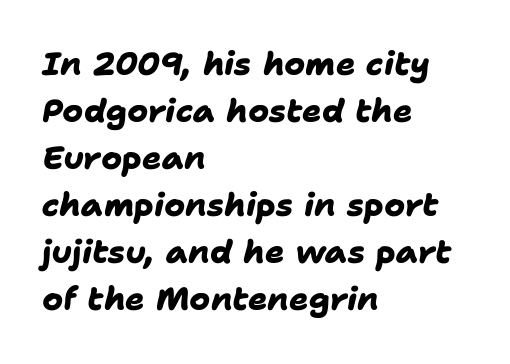
Alignment: flush left. Interline gaps are of average width in this sample. Just letters on the line, the space beneath them empty. To sum up the face: it is a sans, with no serifs. On the weight axis this lands at bold, roughly 700. Tracking value appears to be zero — textbook default spacing.
